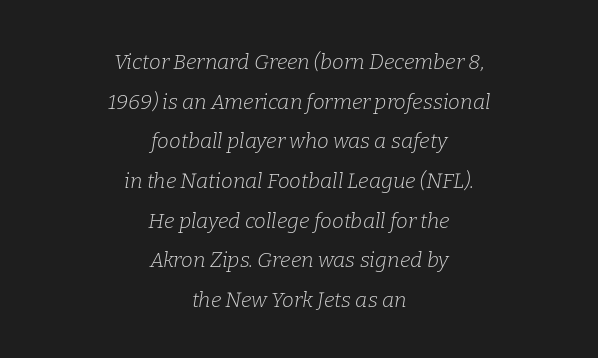
The image shows 21 px text type, italic (leaning right); set centered, line spacing 1.89x, normal letter spacing, not underlined.
